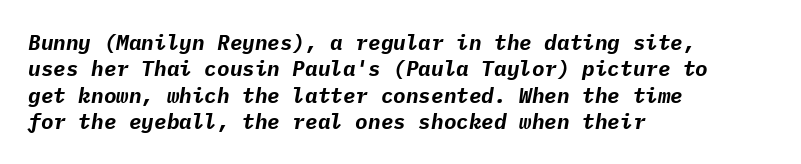
Q: Is the text bold? A: Yes.
Q: Is the text italic (slanted)? A: Yes, it leans right by about 9 degrees.
Q: Is the text underlined? A: No.
Q: How is the paragraph aligned? A: Left-aligned.
Q: Is the spacing between letters normal or unusually wide? A: Normal.
Q: Is the spacing between lines tight, normal or loose? A: Normal.
